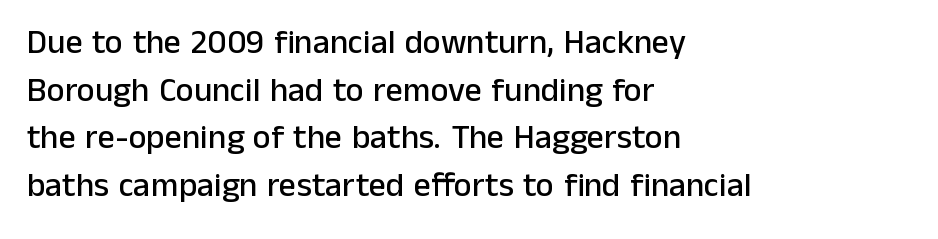
{"serif": "no", "italic": "no", "width": "normal", "stroke_contrast": "low", "x_height": "medium", "monospaced": "no", "underline": "no", "align": "left", "line_spacing": "normal", "line_spacing_ratio": 1.4, "letter_spacing": "normal", "letter_spacing_em": 0.0, "glyph_px": 34}
